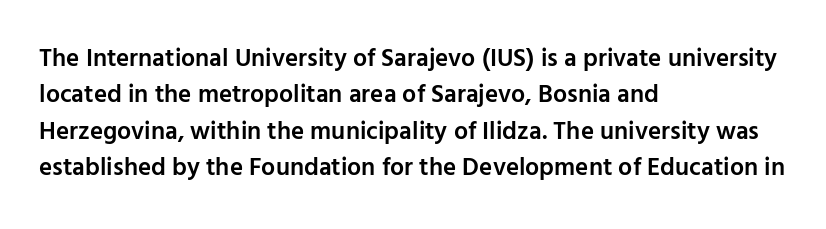
Q: Is the text bold? A: Semi-bold.
Q: Is the text italic (slanted)? A: No, it is upright.
Q: Is the text underlined? A: No.
Q: How is the paragraph aligned? A: Left-aligned.
Q: Is the spacing between letters normal or unusually wide? A: Normal.
Q: Is the spacing between lines tight, normal or loose? A: Normal.
